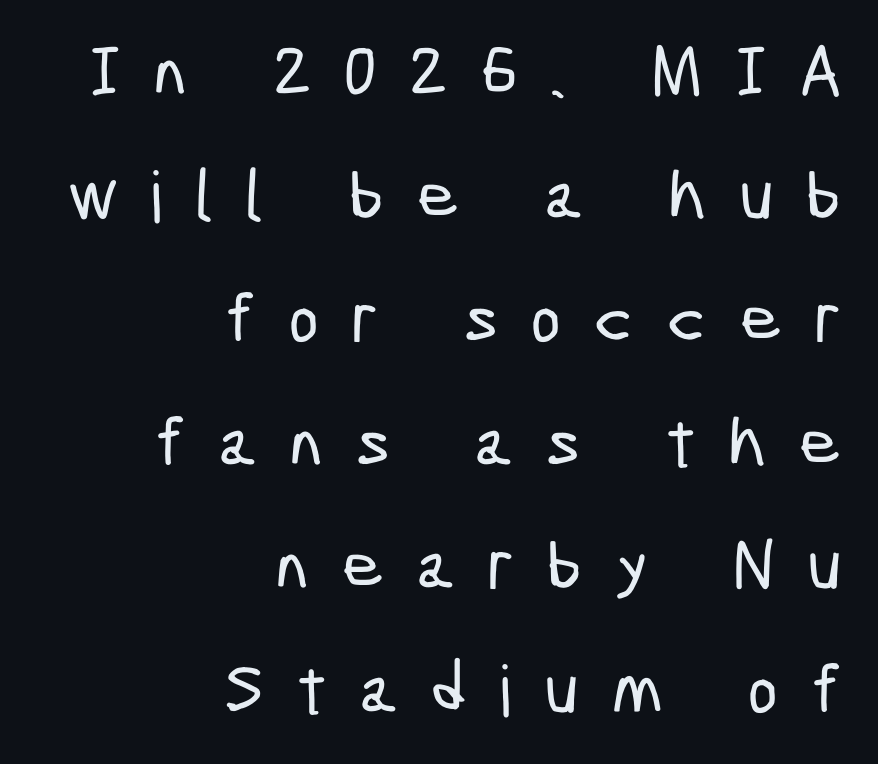
The image shows 71 px condensed sans-serif type; set right-aligned, line spacing 1.74x, unusually wide letter spacing (+0.47 em), not underlined; low stroke contrast and a medium x-height.
